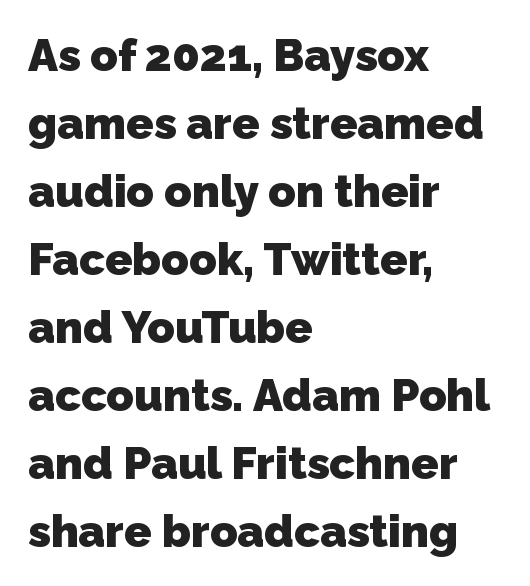
What kind of face is this? One without serifs — a sans. The gap between lines stays unmarked. Character widths vary here, with narrow letters taking less room than wide ones. The line-height multiplier appears to be the usual default. Teacher's note: observe the even left margin — that is flush-left alignment.
